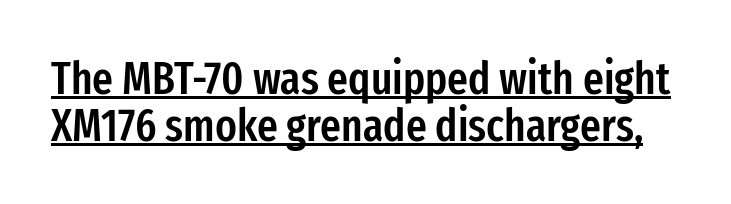
{"serif": "no", "italic": "no", "bold": "semi", "weight": "semibold", "width": "condensed", "stroke_contrast": "low", "x_height": "medium", "monospaced": "no", "underline": "yes", "line_spacing": "tight", "line_spacing_ratio": 1.04, "letter_spacing": "normal", "letter_spacing_em": 0.0, "glyph_px": 45}
